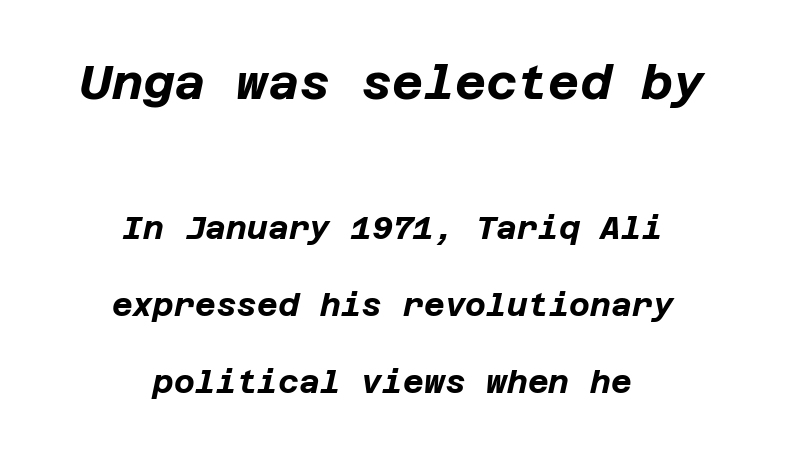
{"italic": "yes", "lean": "right", "slant_degrees": 12, "bold": "yes", "weight": "bold", "width": "normal", "stroke_contrast": "low", "x_height": "large", "underline": "no", "align": "center", "line_spacing": "loose", "line_spacing_ratio": 2.42, "letter_spacing": "normal", "letter_spacing_em": 0.0, "larger_block": "first", "size_ratio": 1.5, "glyph_px": 48}
